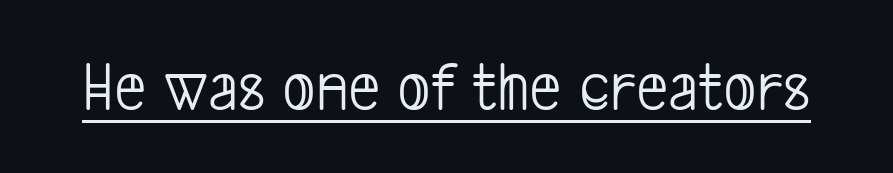
Q: Is the text bold? A: No.
Q: Is the typeface a serif or a sans-serif typeface? A: Sans-serif.
Q: Is the text underlined? A: Yes.
Q: Is the spacing between letters normal or unusually wide? A: Normal.
Q: Width (condensed, normal, or wide)? A: Condensed.
Q: Stroke contrast? A: Low.
Q: x-height? A: Medium.
Q: Monospaced? A: No.
